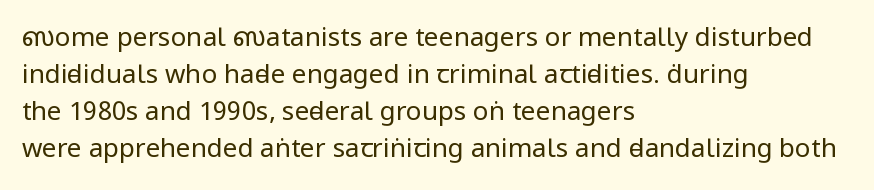
Rule under the text: the space is simply empty. The tracking reads as untouched default to a designer's eye. Compared with a typical body face, this is equally light or lighter still. A student would call this left alignment; a typographer would say flush left, rag right. The rows are spaced the way most documents space them.
